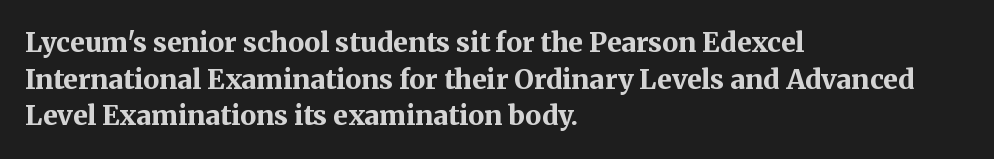
Casual observation: everything's shoved over to the left. Look at the tracking — it's just the regular setting, nothing added. The rendering uses a moderate line-height, typical for paragraphs. Decoration check: the copy has no underline. The face used here has the dense, thick strokes of a bold. The typography opts for an upright posture over an oblique one.
